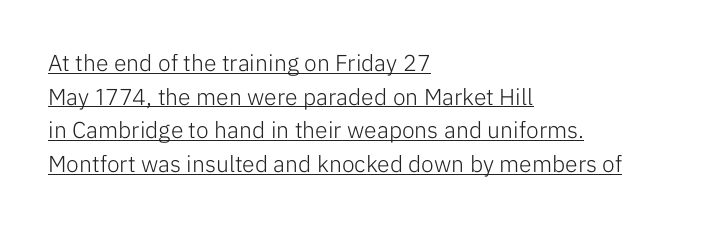
The image shows 23 px text type, upright; set left-aligned, normal line spacing (1.46x), normal letter spacing, underlined.
